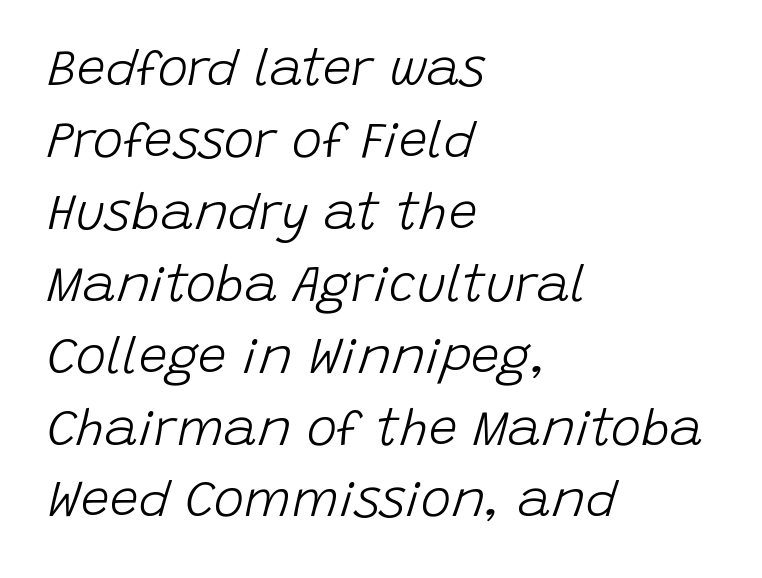
Q: Is the text bold? A: No.
Q: Is the text italic (slanted)? A: Yes, it leans right by about 15 degrees.
Q: Is the text underlined? A: No.
Q: How is the paragraph aligned? A: Left-aligned.
Q: Is the spacing between letters normal or unusually wide? A: Normal.
Q: Is the spacing between lines tight, normal or loose? A: Normal.
Q: Width (condensed, normal, or wide)? A: Normal.
Q: Stroke contrast? A: Low.
Q: x-height? A: Large.
Q: Monospaced? A: No.
